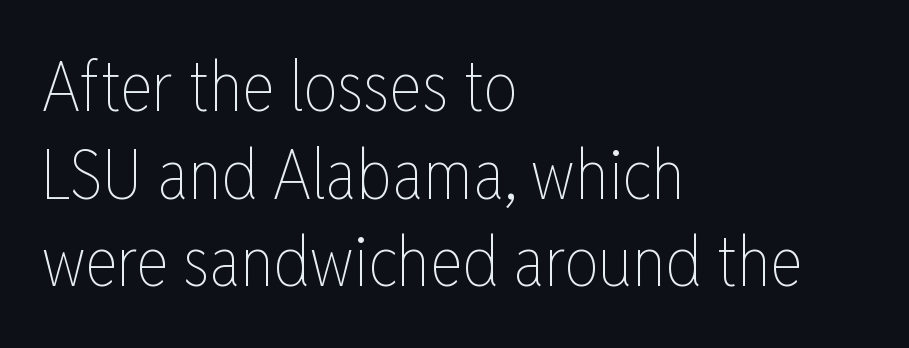
Q: Is the text bold? A: No.
Q: Is the text italic (slanted)? A: No, it is upright.
Q: Is the text underlined? A: No.
Q: How is the paragraph aligned? A: Left-aligned.
Q: Is the spacing between letters normal or unusually wide? A: Normal.
Q: Is the spacing between lines tight, normal or loose? A: Normal.
Q: Width (condensed, normal, or wide)? A: Condensed.
Q: Stroke contrast? A: Low.
Q: x-height? A: Medium.
Q: Monospaced? A: No.
